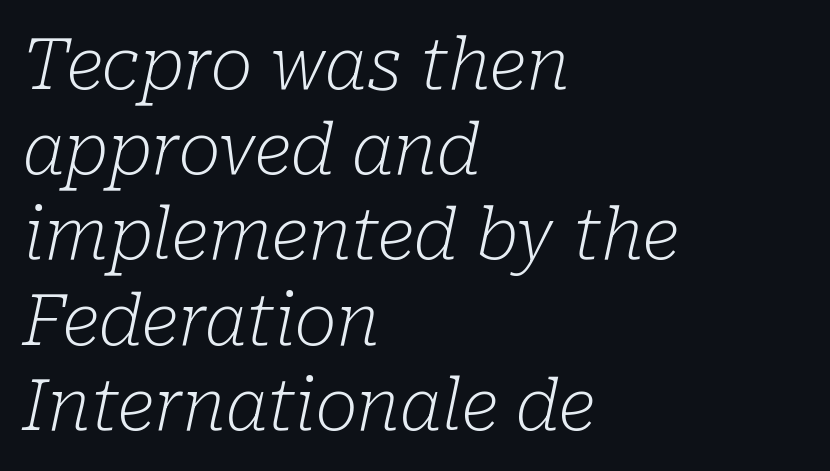
{"serif": "yes", "italic": "yes", "lean": "right", "slant_degrees": 10, "bold": "no", "weight": "light", "width": "normal", "stroke_contrast": "low", "x_height": "medium", "monospaced": "no", "underline": "no", "align": "left", "line_spacing_ratio": 1.2, "letter_spacing": "normal", "letter_spacing_em": 0.0, "glyph_px": 71}
